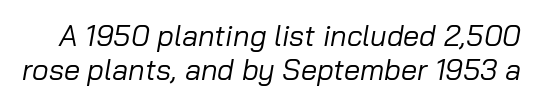
Q: Is the text bold? A: No.
Q: Is the text italic (slanted)? A: Yes, it leans right by about 10 degrees.
Q: Is the text underlined? A: No.
Q: Is the spacing between letters normal or unusually wide? A: Normal.
Q: Width (condensed, normal, or wide)? A: Normal.
Q: Stroke contrast? A: Low.
Q: x-height? A: Medium.
Q: Monospaced? A: No.
